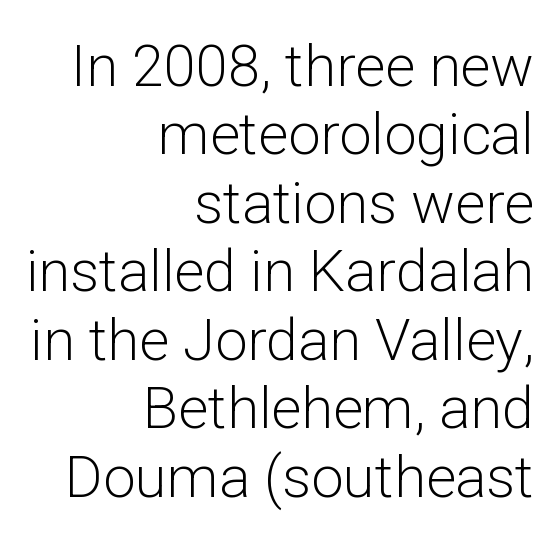
These lines were composed using upright roman letters. Typeset ragged left — the right edge is the straight one. The face looks like a standard text weight, possibly lighter. The typeface chosen for these lines omits serifs.
